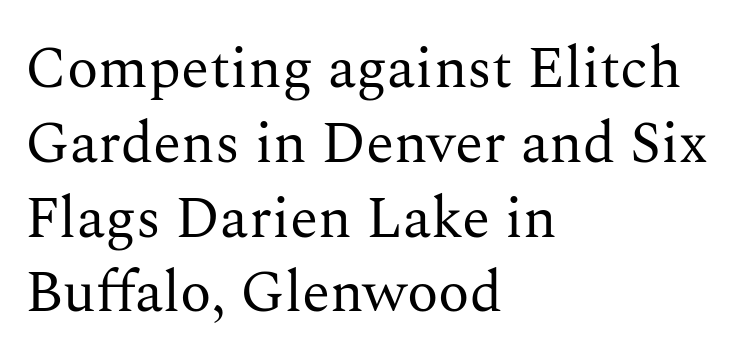
The image shows 58 px regular-weight serif type, upright; set left-aligned, normal line spacing (1.29x), normal letter spacing, not underlined; medium stroke contrast and a medium x-height.
